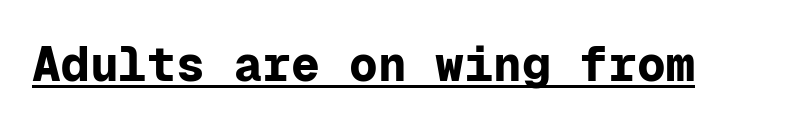
Q: Is the text bold? A: Yes.
Q: Is the text italic (slanted)? A: No, it is upright.
Q: Is the typeface a serif or a sans-serif typeface? A: Sans-serif.
Q: Is the text underlined? A: Yes.
Q: Is the spacing between letters normal or unusually wide? A: Normal.
Q: Width (condensed, normal, or wide)? A: Normal.
Q: Stroke contrast? A: Low.
Q: x-height? A: Medium.
Q: Monospaced? A: Yes.
